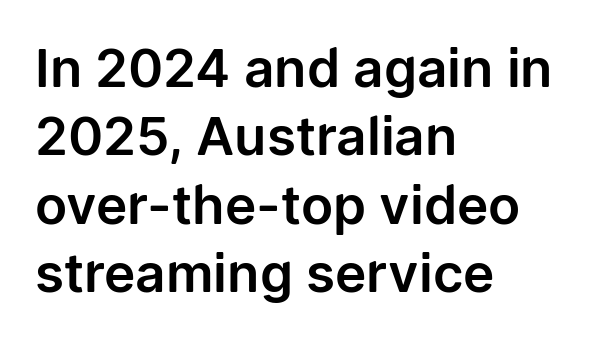
{"serif": "no", "italic": "no", "width": "normal", "stroke_contrast": "low", "x_height": "medium", "monospaced": "no", "underline": "no", "align": "left", "line_spacing": "normal", "line_spacing_ratio": 1.29, "letter_spacing": "normal", "letter_spacing_em": 0.0, "glyph_px": 53}
